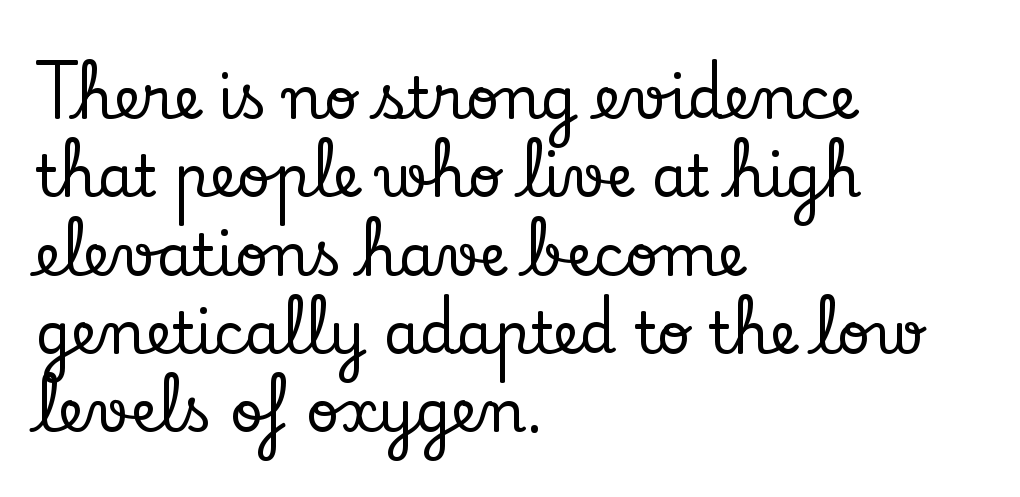
Notice how descenders clear the ascenders below comfortably — that's standard leading. A typesetter would mark this as roman, not italic. Compared with a centered layout, this one pins lines to the left instead.
